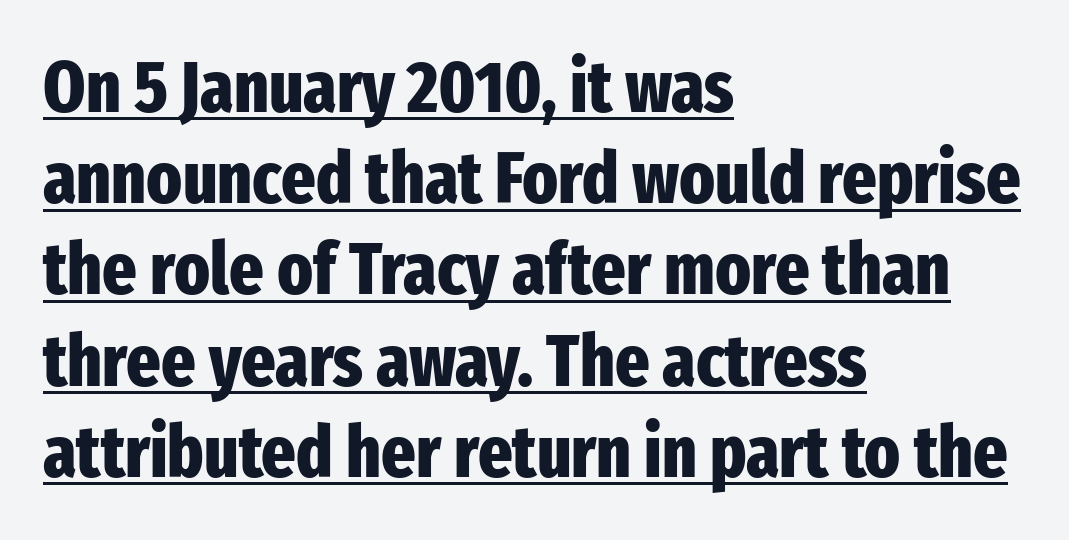
The face used here is a sans, in the tradition of grotesques and geometrics. Does the lettering tilt? It doesn't — this is upright. Underline: present. Each letter keeps its own natural width here, so spacing adapts to shape.
